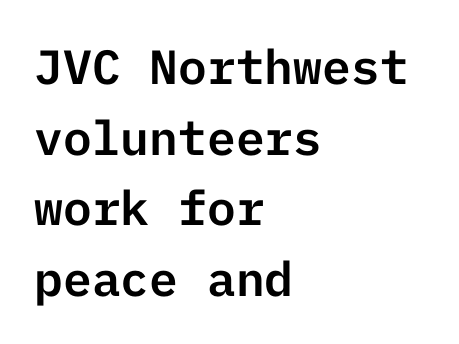
The image shows 48 px sans-serif type, upright; set left-aligned, normal line spacing (1.47x), normal letter spacing, not underlined; low stroke contrast and a medium x-height.
